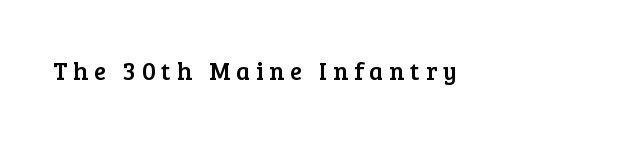
Q: Is the text italic (slanted)? A: No, it is upright.
Q: Is the text underlined? A: No.
Q: Is the spacing between letters normal or unusually wide? A: Unusually wide.
